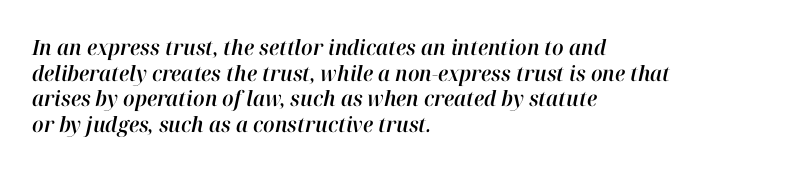
{"italic": "yes", "lean": "right", "slant_degrees": 12, "underline": "no", "align": "left", "line_spacing_ratio": 1.22, "letter_spacing": "normal", "letter_spacing_em": 0.0, "glyph_px": 21}
